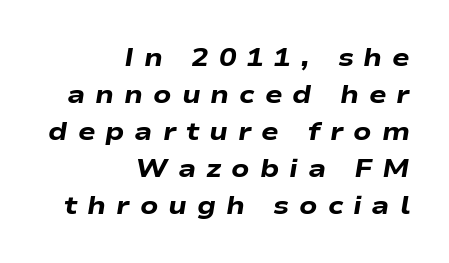
The image shows 26 px bold type, italic (leaning right); set right-aligned, normal line spacing (1.42x), unusually wide letter spacing (+0.38 em), not underlined.
